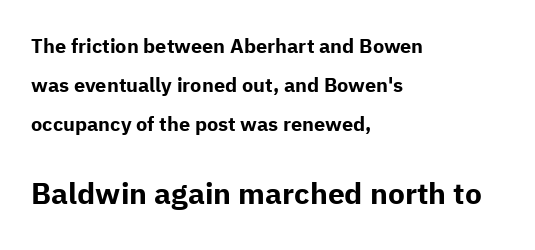
Q: Is the text bold? A: Yes.
Q: Is the text italic (slanted)? A: No, it is upright.
Q: Is the typeface a serif or a sans-serif typeface? A: Sans-serif.
Q: Is the text underlined? A: No.
Q: How is the paragraph aligned? A: Left-aligned.
Q: Is the spacing between letters normal or unusually wide? A: Normal.
Q: Is the spacing between lines tight, normal or loose? A: Loose.
Q: Which block of text is set in a larger size, the first (top) or the second (bottom)? A: The second (bottom) one.
Q: Width (condensed, normal, or wide)? A: Normal.
Q: Stroke contrast? A: Low.
Q: x-height? A: Medium.
Q: Monospaced? A: No.
